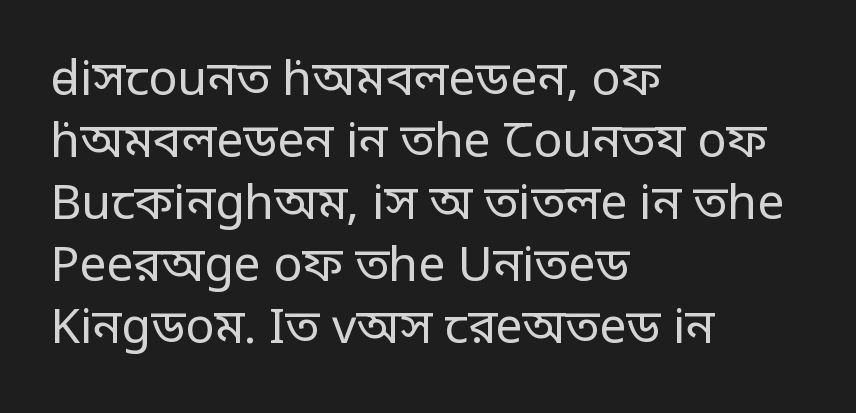
The image shows 48 px regular-weight, condensed sans-serif type, upright; set left-aligned, normal line spacing (1.29x), normal letter spacing, not underlined; low stroke contrast.
